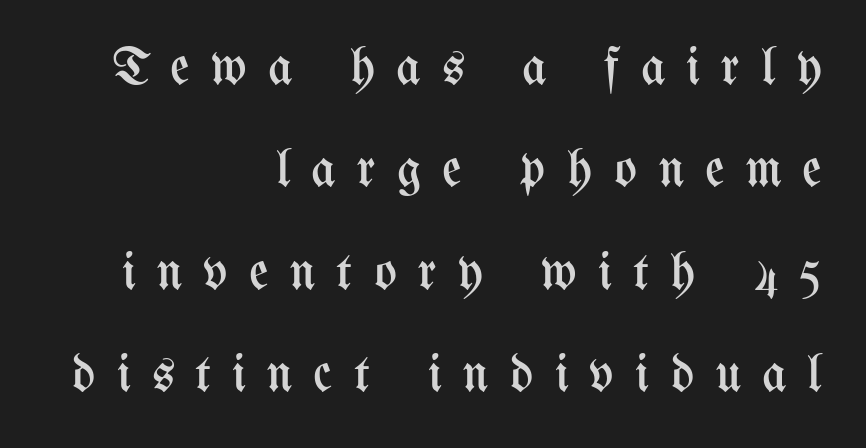
The image shows 53 px regular-weight, condensed type, upright; set right-aligned, loose line spacing (1.93x), unusually wide letter spacing (+0.4 em), not underlined; medium stroke contrast and a medium x-height.
